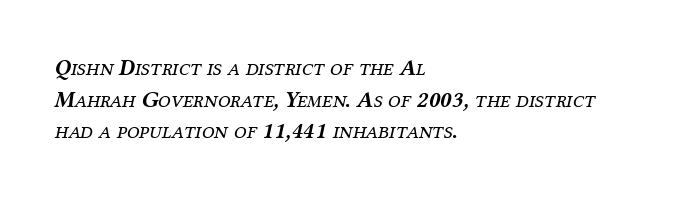
{"italic": "yes", "lean": "right", "slant_degrees": 12, "bold": "no", "underline": "no", "align": "left", "line_spacing": "normal", "line_spacing_ratio": 1.38, "letter_spacing": "normal", "letter_spacing_em": 0.0, "glyph_px": 23}
